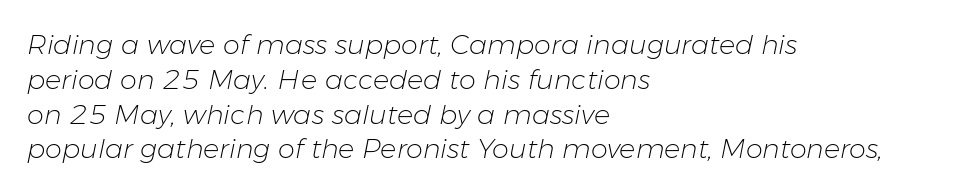
Q: Is the text bold? A: No.
Q: Is the text italic (slanted)? A: Yes, it leans right by about 11 degrees.
Q: Is the text underlined? A: No.
Q: How is the paragraph aligned? A: Left-aligned.
Q: Is the spacing between letters normal or unusually wide? A: Normal.
Q: Is the spacing between lines tight, normal or loose? A: Normal.
